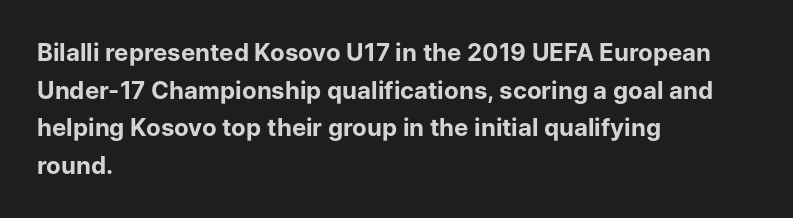
Q: Is the text bold? A: Yes.
Q: Is the text italic (slanted)? A: No, it is upright.
Q: Is the text underlined? A: No.
Q: How is the paragraph aligned? A: Left-aligned.
Q: Is the spacing between letters normal or unusually wide? A: Normal.
Q: Is the spacing between lines tight, normal or loose? A: Normal.
